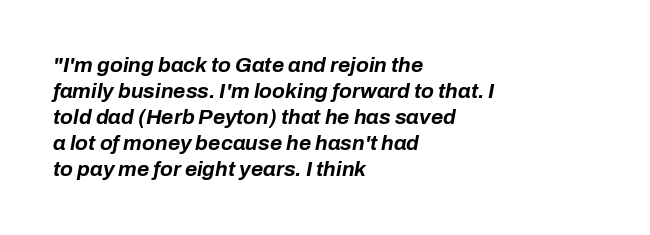
The image shows 21 px bold type, italic (leaning right); set left-aligned, line spacing 1.24x, normal letter spacing, not underlined.
